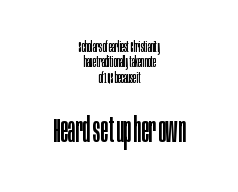
{"serif": "no", "italic": "no", "bold": "no", "weight": "regular", "width": "condensed", "stroke_contrast": "low", "x_height": "large", "monospaced": "no", "underline": "no", "align": "center", "line_spacing": "tight", "line_spacing_ratio": 1.1, "letter_spacing": "normal", "letter_spacing_em": 0.0, "larger_block": "second", "size_ratio": 2.5, "glyph_px": 35}
